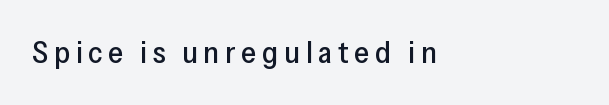
Plain, unruled lines of type. Italic? Not at all — the glyphs are vertical. Is this a fixed-width face? No — the glyphs have proportional, varying widths. This rendering employs a face without finishing strokes, i.e., a sans-serif. Horizontally, the lines are justified to the leading edge only.
